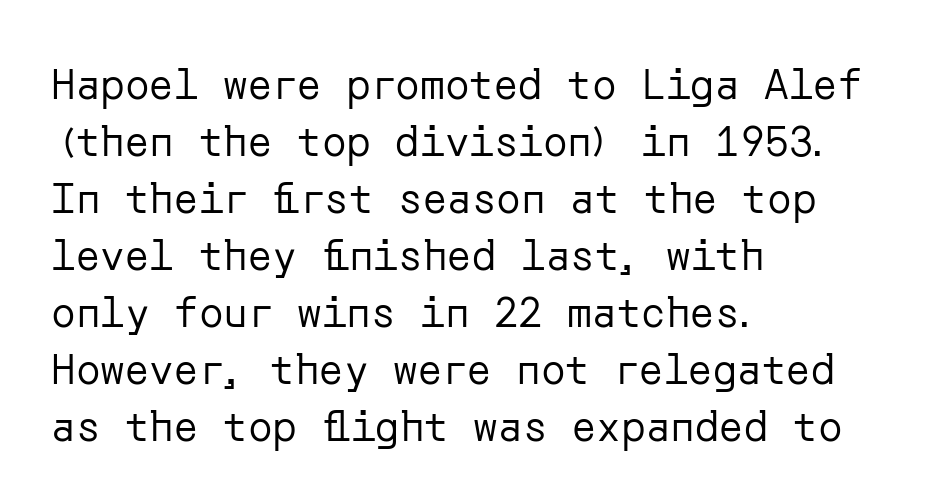
Leading matches the norm, producing a regular column. Observe the ordinary spacing: letters are neighbours, not strangers. The lettering holds an erect, upright posture throughout. These glyphs show unthickened strokes, regular width or finer.
